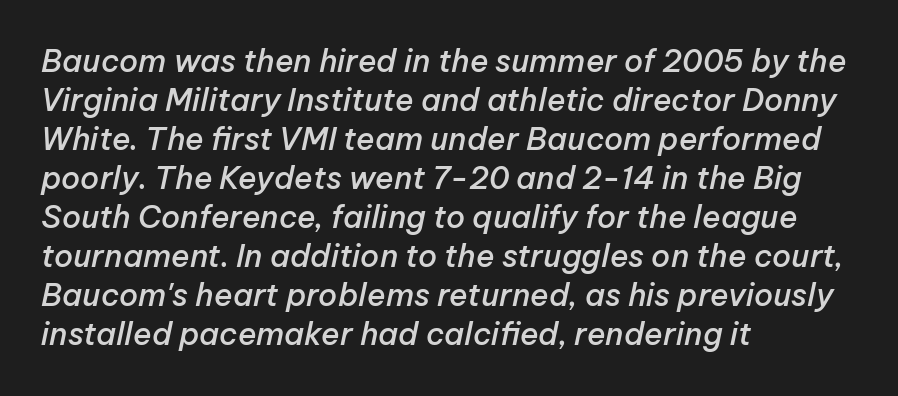
{"italic": "yes", "lean": "right", "slant_degrees": 12, "bold": "semi", "weight": "semibold", "width": "normal", "stroke_contrast": "low", "x_height": "medium", "monospaced": "no", "underline": "no", "align": "left", "line_spacing": "normal", "line_spacing_ratio": 1.26, "letter_spacing": "normal", "letter_spacing_em": 0.0, "glyph_px": 31}
